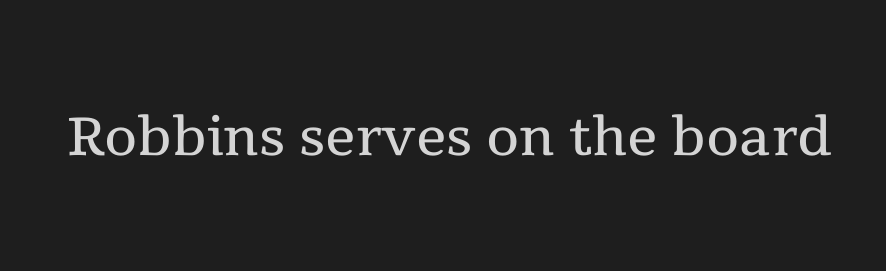
{"serif": "yes", "italic": "no", "bold": "no", "weight": "regular", "width": "normal", "x_height": "medium", "monospaced": "no", "underline": "no", "letter_spacing": "normal", "letter_spacing_em": 0.0, "glyph_px": 76}
